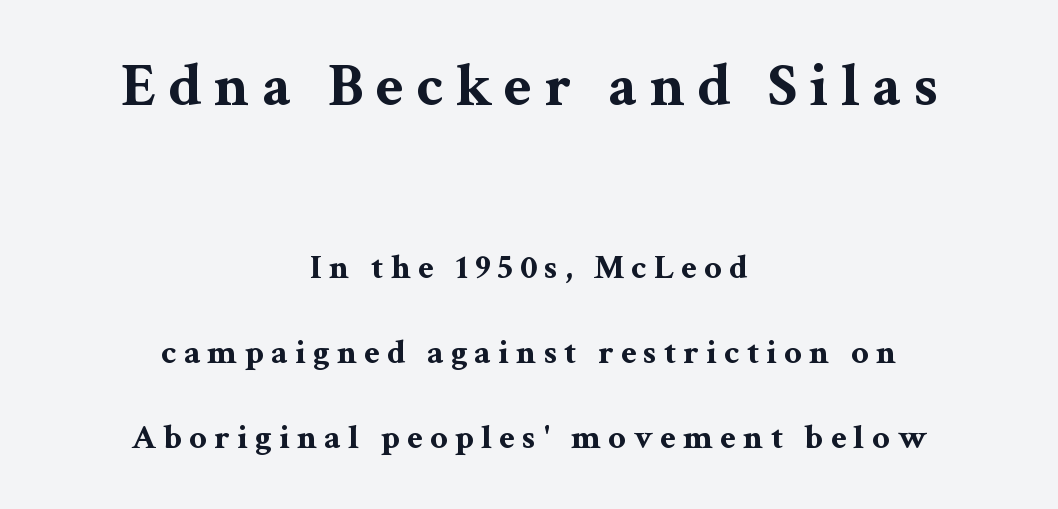
Q: Is the text bold? A: Yes.
Q: Is the text italic (slanted)? A: No, it is upright.
Q: Is the typeface a serif or a sans-serif typeface? A: Serif.
Q: Is the text underlined? A: No.
Q: How is the paragraph aligned? A: Centered.
Q: Is the spacing between letters normal or unusually wide? A: Unusually wide.
Q: Is the spacing between lines tight, normal or loose? A: Loose.
Q: Which block of text is set in a larger size, the first (top) or the second (bottom)? A: The first (top) one.
Q: Width (condensed, normal, or wide)? A: Wide.
Q: Stroke contrast? A: Medium.
Q: x-height? A: Medium.
Q: Monospaced? A: No.
